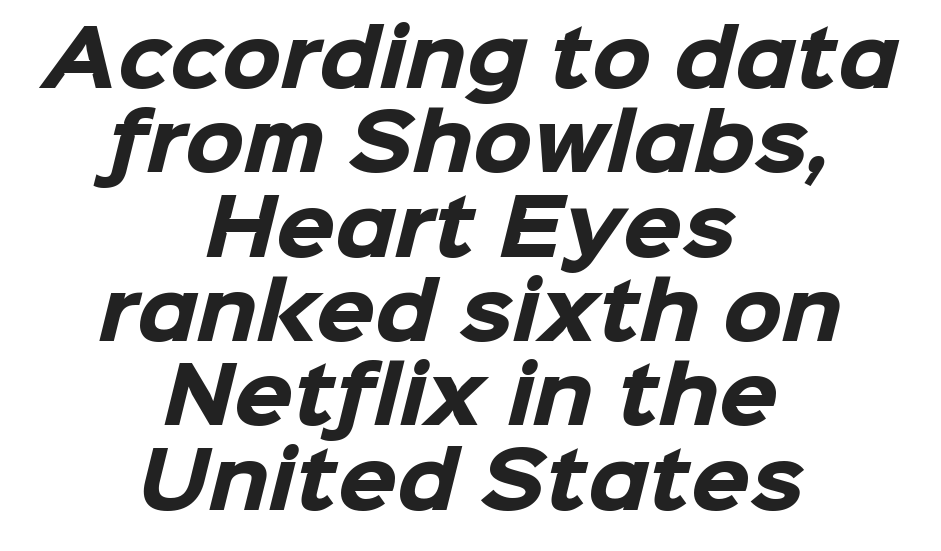
The image shows 76 px heavy sans-serif type; set centered, tight line spacing (1.11x), normal letter spacing, not underlined; low stroke contrast and a medium x-height.
